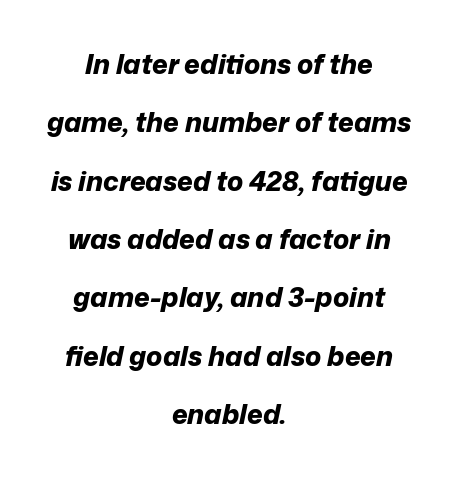
{"italic": "yes", "lean": "right", "slant_degrees": 12, "bold": "yes", "underline": "no", "align": "center", "line_spacing": "loose", "line_spacing_ratio": 2.16, "letter_spacing": "normal", "letter_spacing_em": 0.0, "glyph_px": 27}
